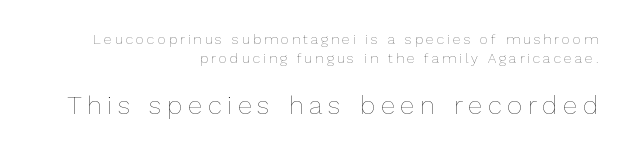
Q: Is the text bold? A: No.
Q: Is the text italic (slanted)? A: No, it is upright.
Q: Is the text underlined? A: No.
Q: How is the paragraph aligned? A: Right-aligned.
Q: Is the spacing between letters normal or unusually wide? A: Unusually wide.
Q: Is the spacing between lines tight, normal or loose? A: Normal.
Q: Which block of text is set in a larger size, the first (top) or the second (bottom)? A: The second (bottom) one.
